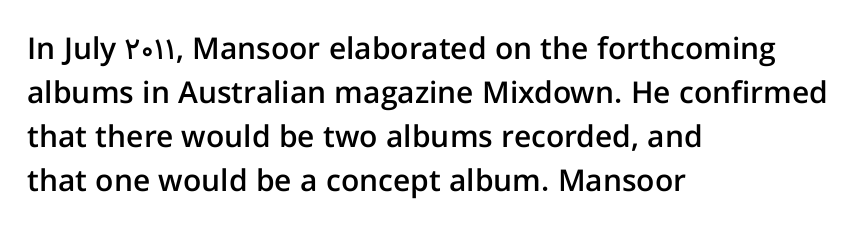
Q: Is the text bold? A: Semi-bold.
Q: Is the text italic (slanted)? A: No, it is upright.
Q: Is the typeface a serif or a sans-serif typeface? A: Sans-serif.
Q: Is the text underlined? A: No.
Q: How is the paragraph aligned? A: Left-aligned.
Q: Is the spacing between letters normal or unusually wide? A: Normal.
Q: Is the spacing between lines tight, normal or loose? A: Normal.
Q: Width (condensed, normal, or wide)? A: Normal.
Q: Stroke contrast? A: Low.
Q: x-height? A: Medium.
Q: Monospaced? A: No.
